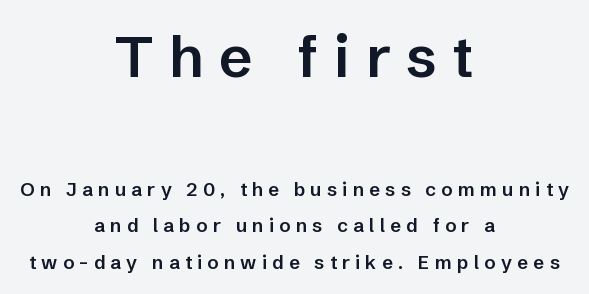
The image shows 58 px semibold sans-serif type, upright; set centered, loose line spacing (1.91x), unusually wide letter spacing (+0.27 em), not underlined; the first (top) block is 3.05x larger; low stroke contrast and a medium x-height.
